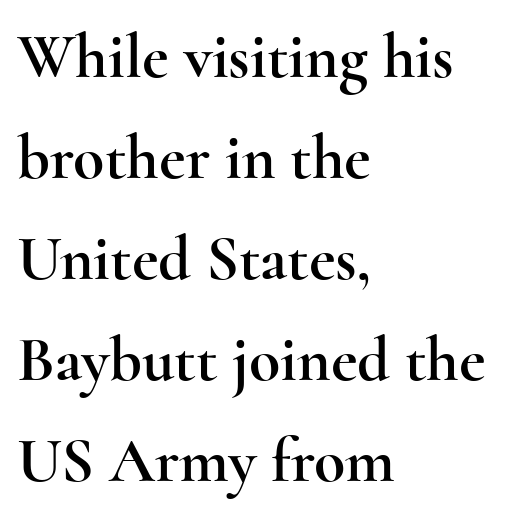
{"serif": "yes", "italic": "no", "width": "wide", "x_height": "small", "monospaced": "no", "underline": "no", "align": "left", "line_spacing": "normal", "line_spacing_ratio": 1.58, "letter_spacing": "normal", "letter_spacing_em": 0.0, "glyph_px": 64}
